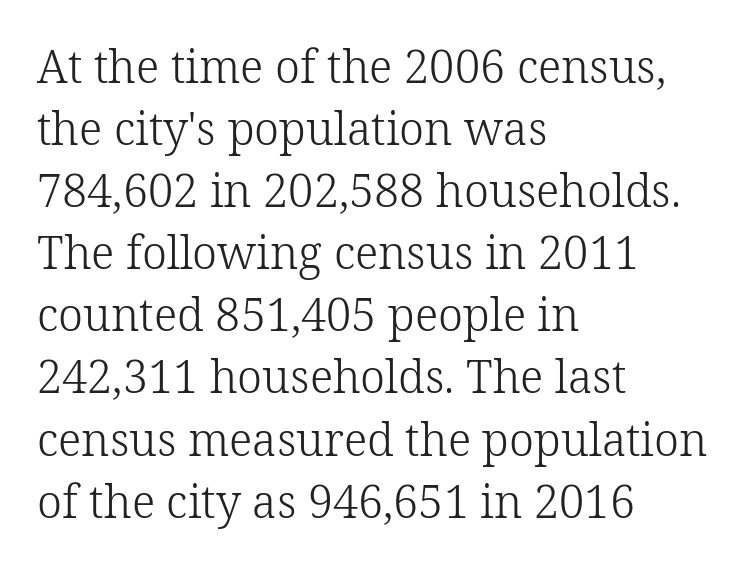
The image shows 45 px light serif type, upright; set left-aligned, normal line spacing (1.38x), normal letter spacing, not underlined; low stroke contrast and a medium x-height.
